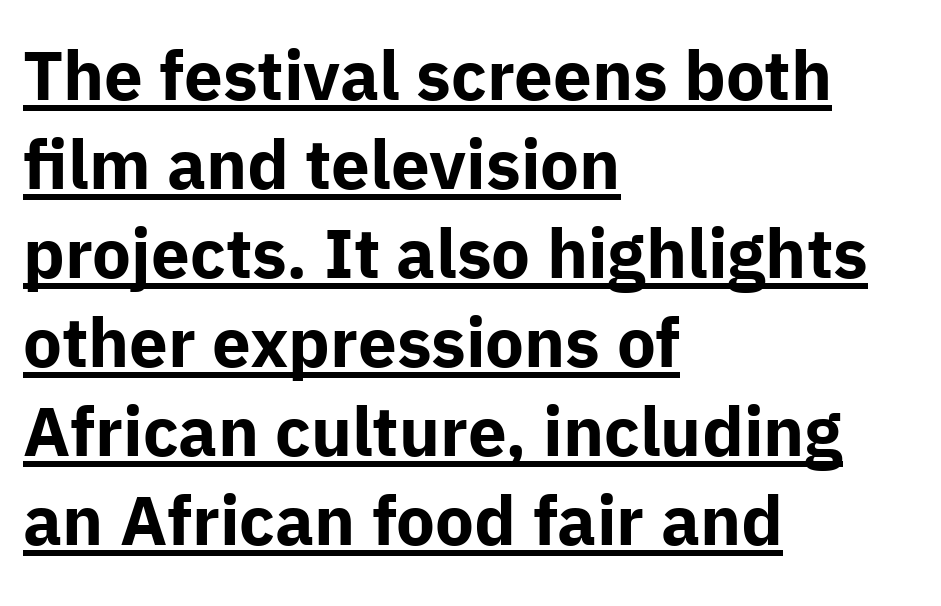
The image shows 69 px bold sans-serif type, upright; set left-aligned, normal line spacing (1.29x), normal letter spacing, underlined; low stroke contrast and a medium x-height.
